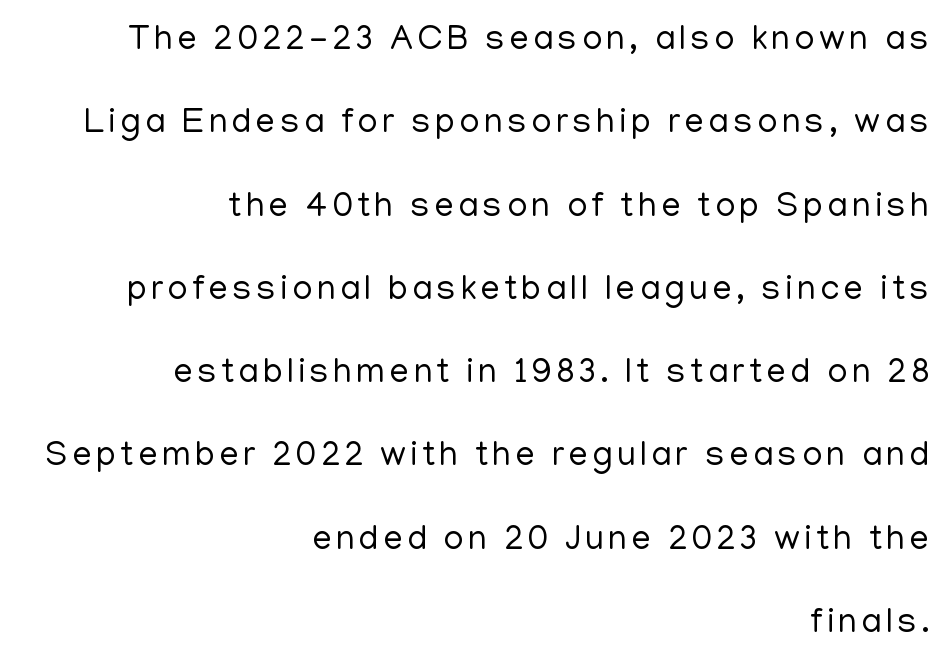
The image shows 35 px regular-weight sans-serif type, upright; set right-aligned, loose line spacing (2.38x), not underlined; low stroke contrast and a medium x-height.
